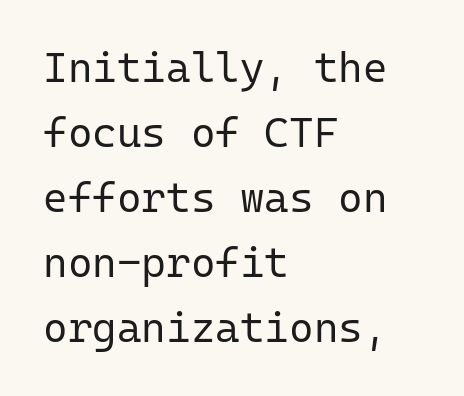
Q: Is the text bold? A: No.
Q: Is the text italic (slanted)? A: No, it is upright.
Q: Is the typeface a serif or a sans-serif typeface? A: Sans-serif.
Q: Is the text underlined? A: No.
Q: How is the paragraph aligned? A: Left-aligned.
Q: Is the spacing between letters normal or unusually wide? A: Normal.
Q: Is the spacing between lines tight, normal or loose? A: Normal.
Q: Width (condensed, normal, or wide)? A: Normal.
Q: Stroke contrast? A: Low.
Q: x-height? A: Medium.
Q: Monospaced? A: Yes.
